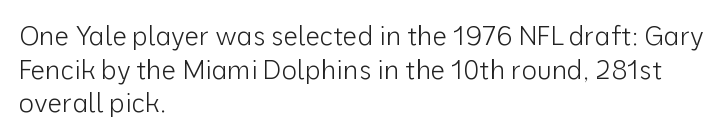
The image shows 26 px text type, upright; set left-aligned, normal line spacing (1.29x), normal letter spacing, not underlined.
